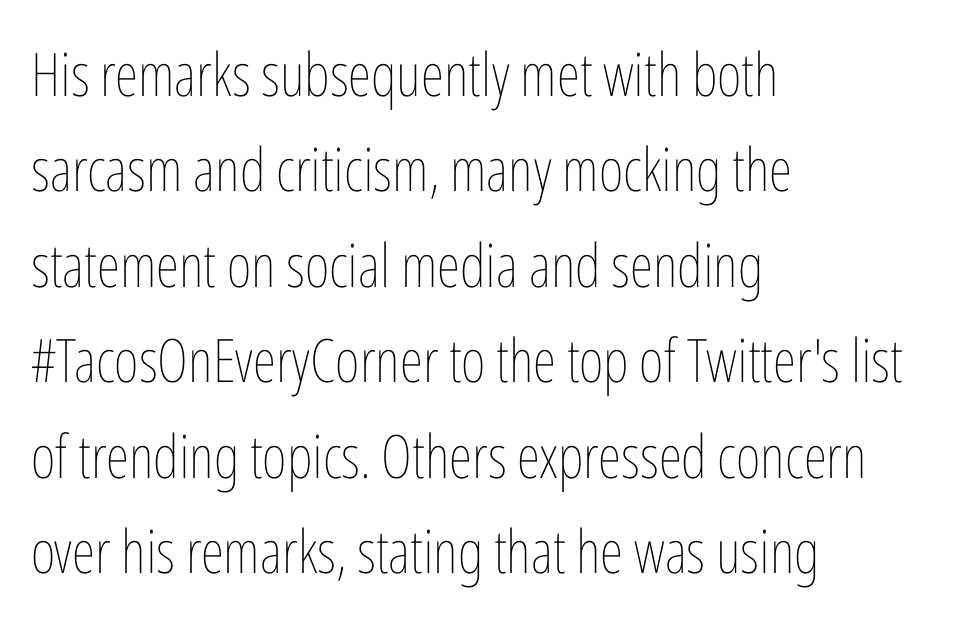
Q: Is the text bold? A: No.
Q: Is the text italic (slanted)? A: No, it is upright.
Q: Is the text underlined? A: No.
Q: How is the paragraph aligned? A: Left-aligned.
Q: Is the spacing between letters normal or unusually wide? A: Normal.
Q: Is the spacing between lines tight, normal or loose? A: Normal.
Q: Width (condensed, normal, or wide)? A: Condensed.
Q: Stroke contrast? A: Low.
Q: x-height? A: Medium.
Q: Monospaced? A: No.
